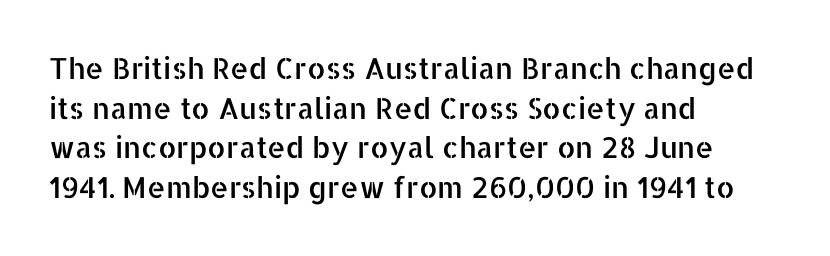
The image shows 29 px sans-serif type, upright; set left-aligned, normal line spacing (1.37x), normal letter spacing, not underlined; low stroke contrast and a medium x-height.
